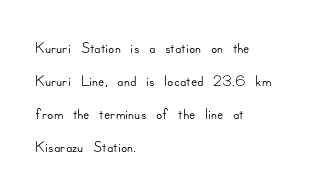
Plain, unruled lines of type. Letter spacing: default. Quick note: interline space is typical. Does the lettering tilt? It doesn't — this is upright. One-word summary of the alignment: left.
